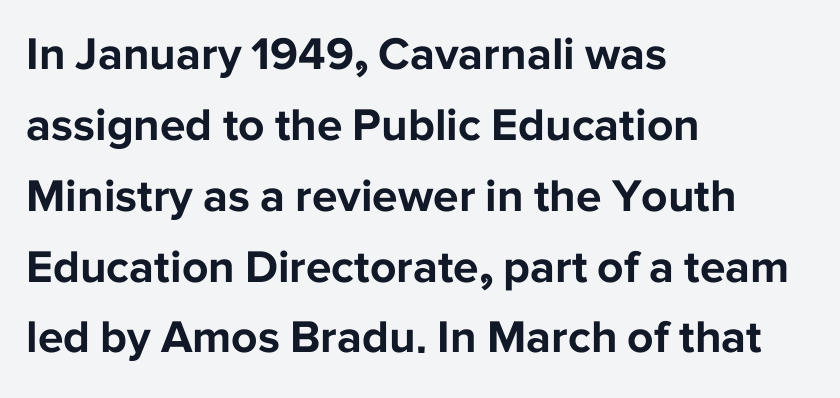
What weight is shown? A full bold with thick strokes. Here the glyphs are tracked normally, forming tight word shapes. The letters carry no serifs — their stems end cleanly without finishing strokes. The rag falls on the right side of this text block.
